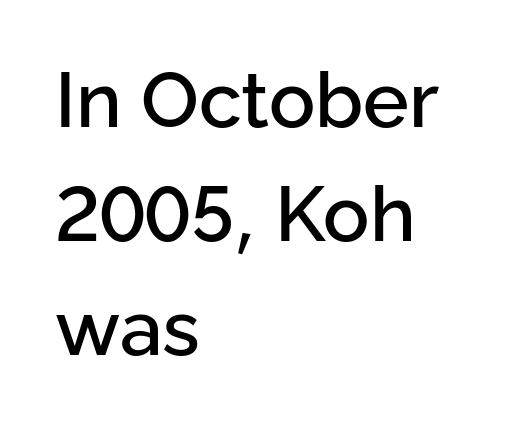
The image shows 77 px sans-serif type, upright; set left-aligned, normal line spacing (1.48x), normal letter spacing, not underlined; low stroke contrast and a medium x-height.
